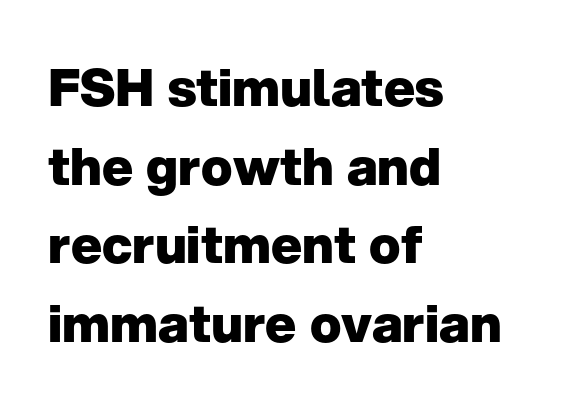
I'd call this a sans setting — the letters go barefoot. Heavy-handed strokes throughout: this text is bold. This sample has the flowing, uneven cadence of proportional lettering. Type without underlining.
